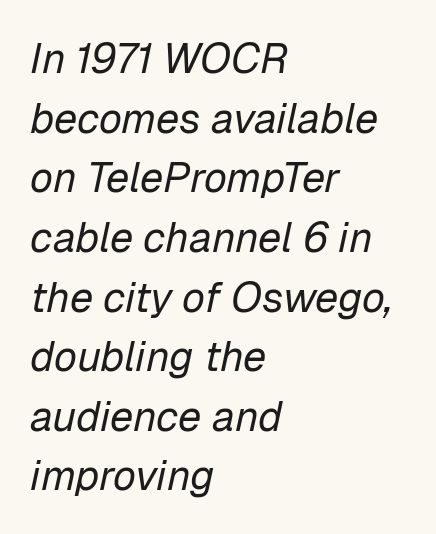
The image shows 42 px regular-weight type, italic (leaning right); set left-aligned, normal line spacing (1.42x), normal letter spacing, not underlined; low stroke contrast and a medium x-height.
